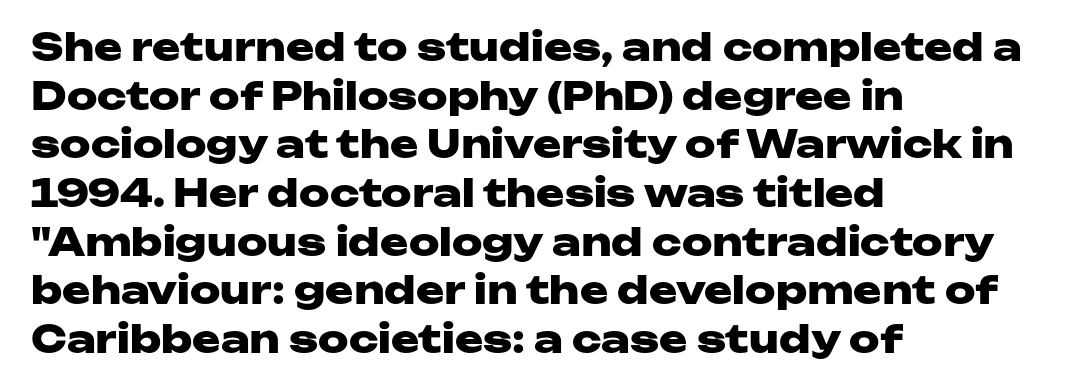
Q: Is the text bold? A: Yes.
Q: Is the text italic (slanted)? A: No, it is upright.
Q: Is the typeface a serif or a sans-serif typeface? A: Sans-serif.
Q: Is the text underlined? A: No.
Q: How is the paragraph aligned? A: Left-aligned.
Q: Is the spacing between letters normal or unusually wide? A: Normal.
Q: Is the spacing between lines tight, normal or loose? A: Normal.
Q: Width (condensed, normal, or wide)? A: Wide.
Q: Stroke contrast? A: Low.
Q: x-height? A: Medium.
Q: Monospaced? A: No.
